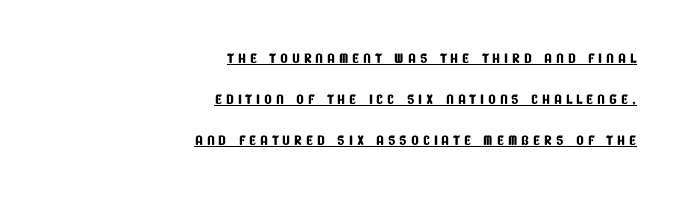
{"underline": "yes", "align": "right", "line_spacing": "loose", "line_spacing_ratio": 2.05, "glyph_px": 20}
